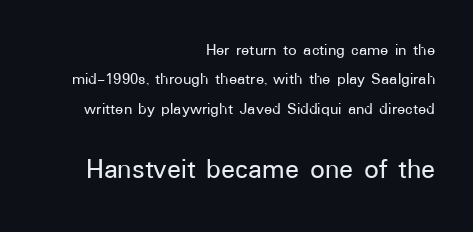
{"serif": "no", "italic": "no", "width": "normal", "stroke_contrast": "low", "x_height": "medium", "monospaced": "no", "underline": "no", "align": "right", "line_spacing_ratio": 1.73, "letter_spacing": "normal", "letter_spacing_em": 0.0, "larger_block": "second", "size_ratio": 1.71, "glyph_px": 29}
